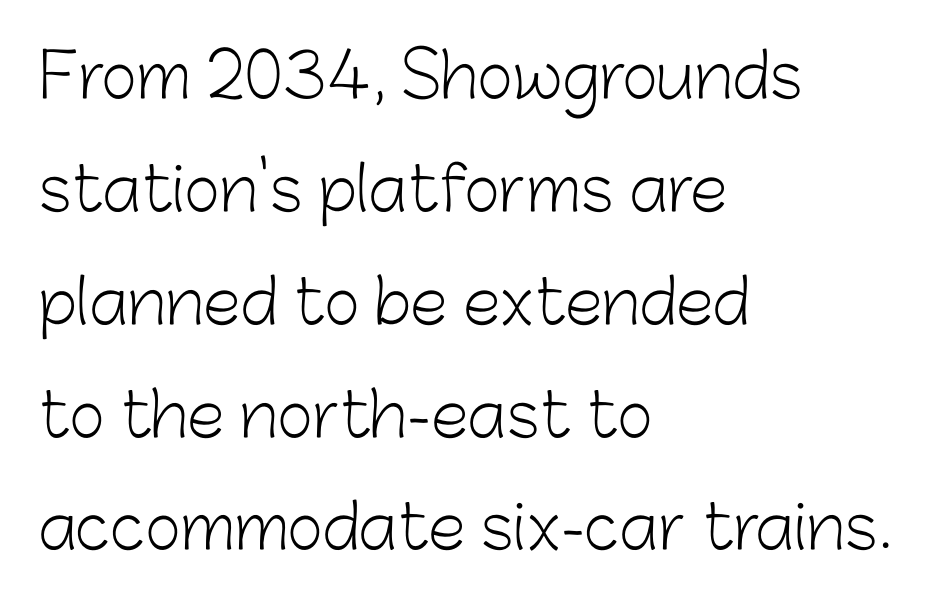
The image shows 61 px light sans-serif type, upright; set left-aligned, line spacing 1.85x, normal letter spacing, not underlined; low stroke contrast and a medium x-height.
